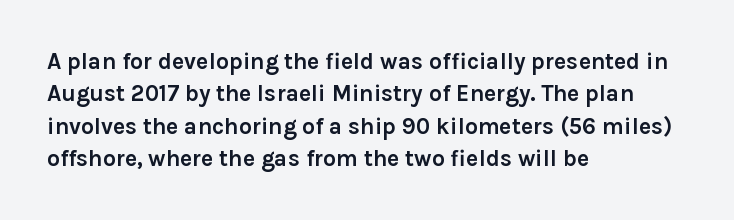
The space directly below the letters is spotless. A dark, heavy texture on the line: the type is bold. Every row of glyphs begins at an identical x-position on the left. Posture: vertical.
